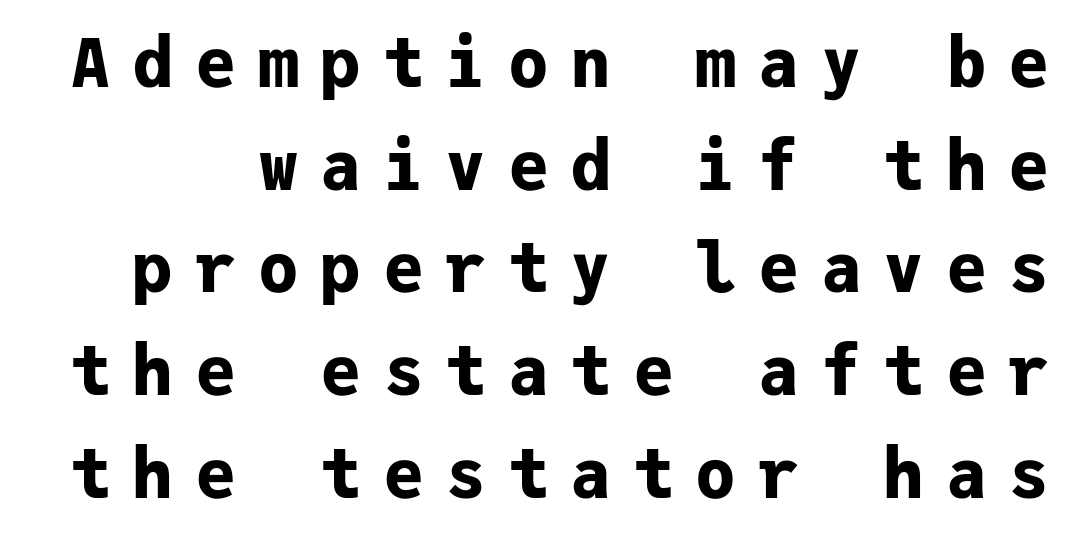
The image shows 68 px bold sans-serif type, upright, monospaced; set normal line spacing (1.51x), unusually wide letter spacing (+0.32 em), not underlined; low stroke contrast and a medium x-height.
